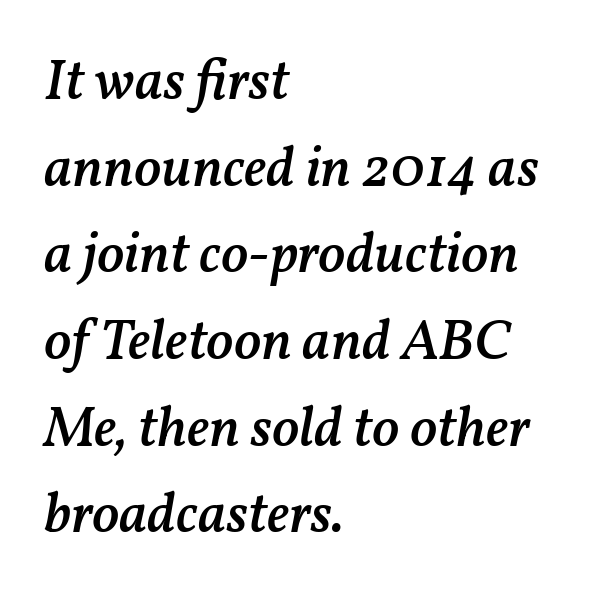
Q: Is the text bold? A: Semi-bold.
Q: Is the text italic (slanted)? A: Yes, it leans right by about 11 degrees.
Q: Is the text underlined? A: No.
Q: How is the paragraph aligned? A: Left-aligned.
Q: Is the spacing between letters normal or unusually wide? A: Normal.
Q: Is the spacing between lines tight, normal or loose? A: Normal.
Q: Width (condensed, normal, or wide)? A: Normal.
Q: Stroke contrast? A: Medium.
Q: x-height? A: Medium.
Q: Monospaced? A: No.
